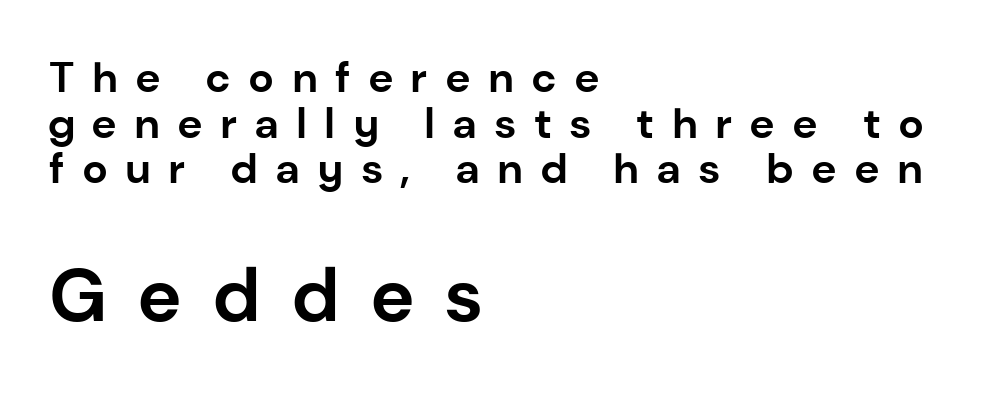
Designer's note — italics off, roman on. Each letter keeps its own natural width here, so spacing adapts to shape. Compare the two chunks: the lower has the greater cap height. A clean baseline with only descenders dipping below it. The rendering inserts visible extra space after every character. The ragged edge is on the right, which tells us the setting is flush left.
